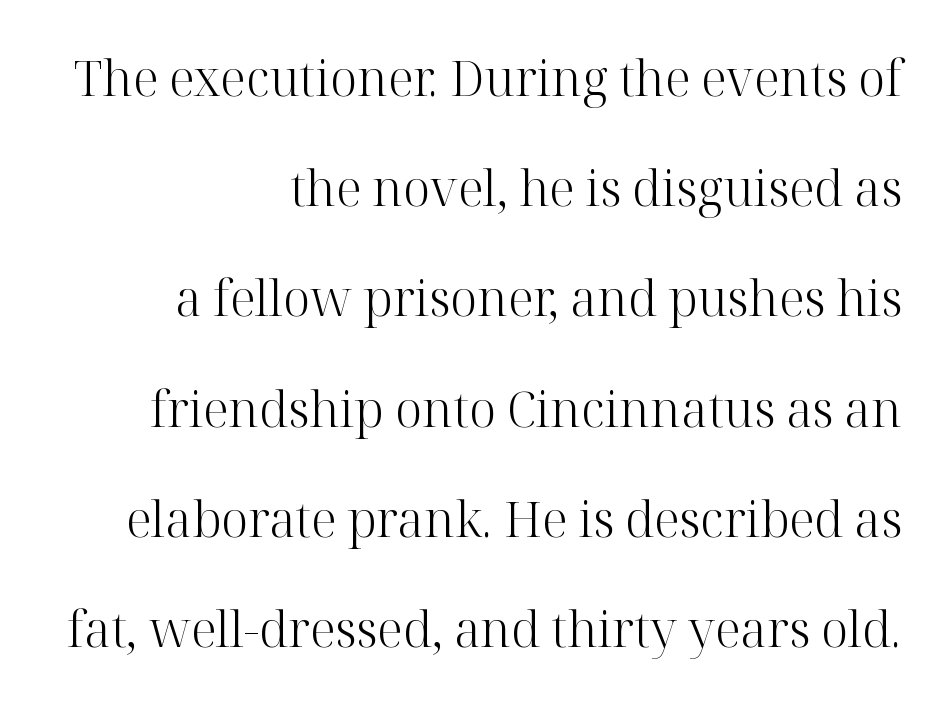
The image shows 49 px light serif type, upright; set right-aligned, loose line spacing (2.25x), normal letter spacing, not underlined; high stroke contrast and a medium x-height.
